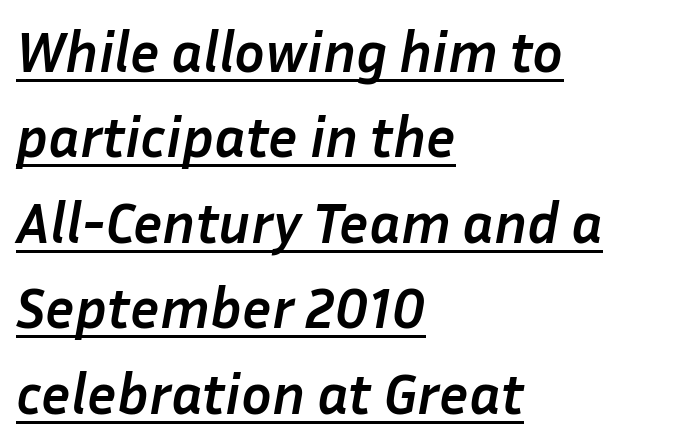
This is oblique type, the kind used for emphasis or titles. The specimen includes a rule beneath the text block's lines. Each letter keeps its own natural width here, so spacing adapts to shape. Line spacing here is normal. Caption: bold face, heavy strokes.
